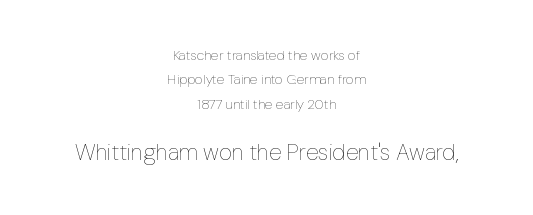
{"italic": "no", "bold": "no", "underline": "no", "align": "center", "line_spacing_ratio": 1.74, "letter_spacing": "normal", "letter_spacing_em": 0.0, "larger_block": "second", "size_ratio": 1.64, "glyph_px": 23}
